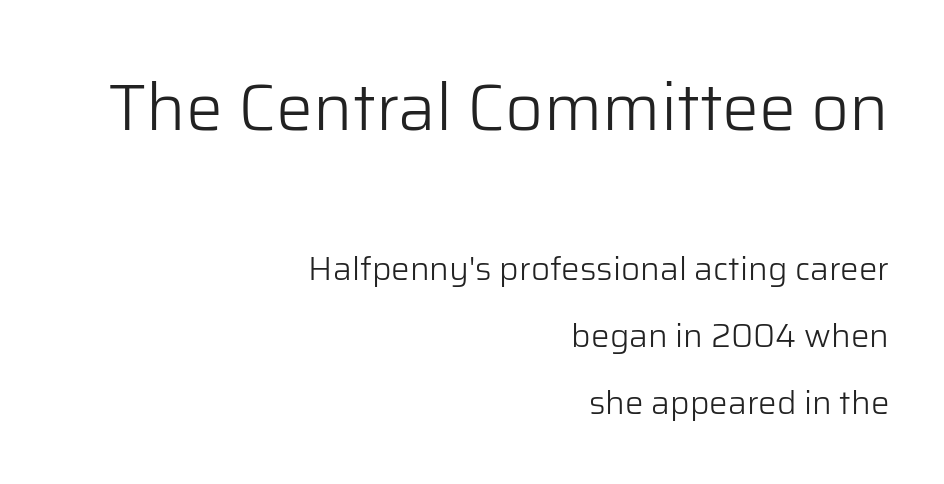
Q: Is the text bold? A: No.
Q: Is the text italic (slanted)? A: No, it is upright.
Q: Is the typeface a serif or a sans-serif typeface? A: Sans-serif.
Q: Is the text underlined? A: No.
Q: How is the paragraph aligned? A: Right-aligned.
Q: Is the spacing between letters normal or unusually wide? A: Normal.
Q: Is the spacing between lines tight, normal or loose? A: Loose.
Q: Which block of text is set in a larger size, the first (top) or the second (bottom)? A: The first (top) one.
Q: Width (condensed, normal, or wide)? A: Normal.
Q: Stroke contrast? A: Low.
Q: x-height? A: Medium.
Q: Monospaced? A: No.
